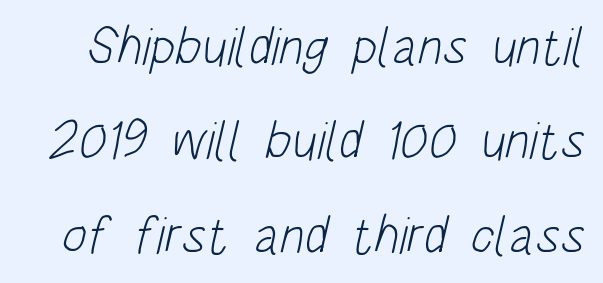
{"serif": "no", "bold": "no", "weight": "light", "width": "condensed", "stroke_contrast": "low", "x_height": "large", "monospaced": "no", "underline": "no", "line_spacing_ratio": 1.78, "letter_spacing": "normal", "letter_spacing_em": 0.0, "glyph_px": 53}
